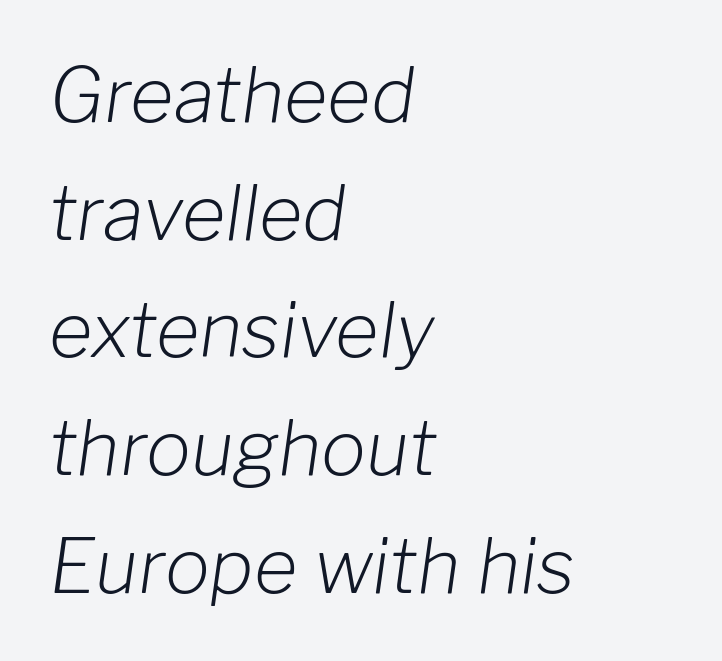
These lines were composed using italics. Any mark beneath the type? The region is blank. The lines are quadded left. The passage shown is not bold in any degree. In terms of letterspacing, this is plain default setting. Baseline-to-baseline distance is the conventional proportion of letter height.
